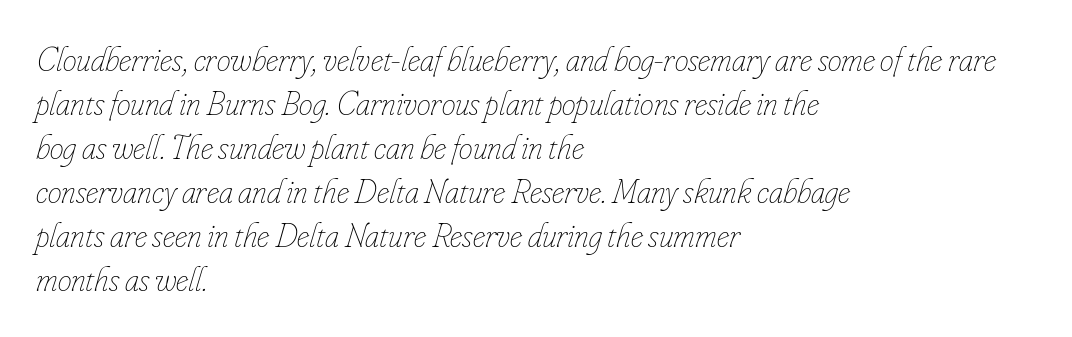
{"italic": "yes", "lean": "right", "slant_degrees": 16, "bold": "no", "weight": "thin", "width": "condensed", "stroke_contrast": "low", "x_height": "small", "monospaced": "no", "underline": "no", "align": "left", "line_spacing": "normal", "line_spacing_ratio": 1.26, "letter_spacing": "normal", "letter_spacing_em": 0.0, "glyph_px": 35}
